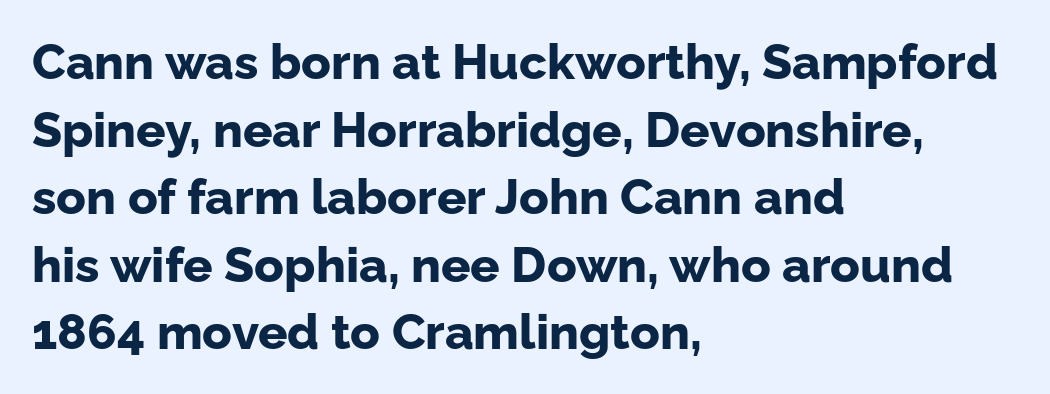
Only glyphs here, with clear space below each row. A typesetter would label this face a sans. This sample uses an upright cut, with every glyph sitting square on the baseline. Inter-character spacing is left at the font's built-in metrics.
